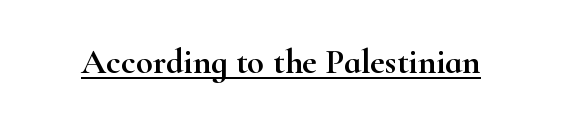
Q: Is the text italic (slanted)? A: No, it is upright.
Q: Is the typeface a serif or a sans-serif typeface? A: Serif.
Q: Is the text underlined? A: Yes.
Q: Is the spacing between letters normal or unusually wide? A: Normal.
Q: Width (condensed, normal, or wide)? A: Wide.
Q: Stroke contrast? A: High.
Q: x-height? A: Small.
Q: Monospaced? A: No.
